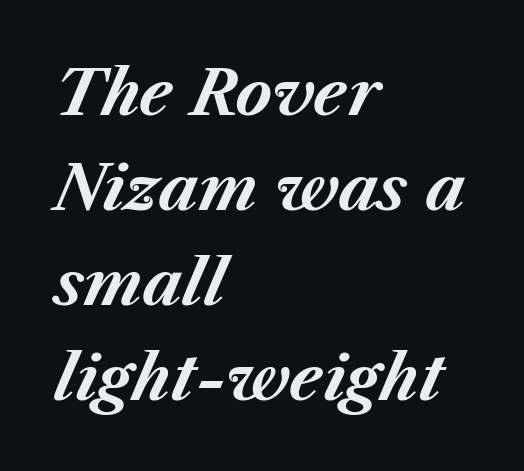
Q: Is the text bold? A: Yes.
Q: Is the text italic (slanted)? A: Yes, it leans right by about 23 degrees.
Q: Is the text underlined? A: No.
Q: How is the paragraph aligned? A: Left-aligned.
Q: Is the spacing between letters normal or unusually wide? A: Normal.
Q: Is the spacing between lines tight, normal or loose? A: Normal.
Q: Width (condensed, normal, or wide)? A: Normal.
Q: Stroke contrast? A: Medium.
Q: x-height? A: Medium.
Q: Monospaced? A: No.
